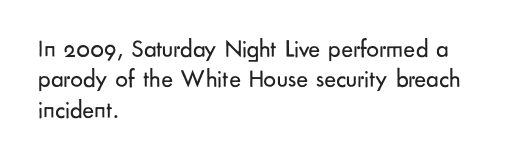
The image shows 25 px text type, upright; set left-aligned, line spacing 1.22x, normal letter spacing, not underlined.
